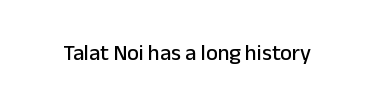
Tall strokes in this sample are plumb rather than angled. Short note: letters normally spaced. Lines of text with bare space underneath.
